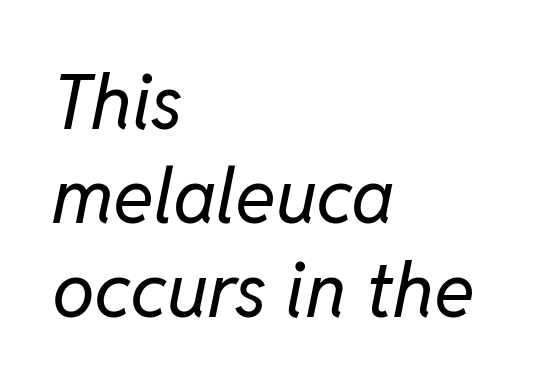
{"italic": "yes", "lean": "right", "slant_degrees": 11, "bold": "no", "weight": "regular", "width": "normal", "stroke_contrast": "low", "x_height": "medium", "monospaced": "no", "underline": "no", "align": "left", "line_spacing_ratio": 1.24, "letter_spacing": "normal", "letter_spacing_em": 0.0, "glyph_px": 76}
